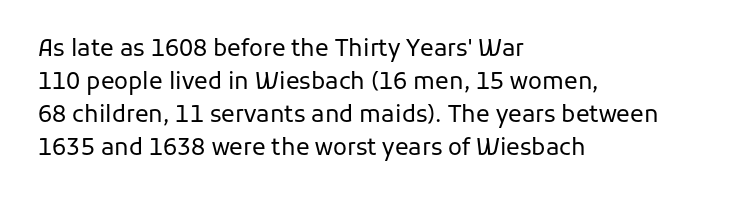
{"italic": "no", "bold": "no", "underline": "no", "align": "left", "line_spacing": "normal", "line_spacing_ratio": 1.44, "letter_spacing": "normal", "letter_spacing_em": 0.0, "glyph_px": 23}
